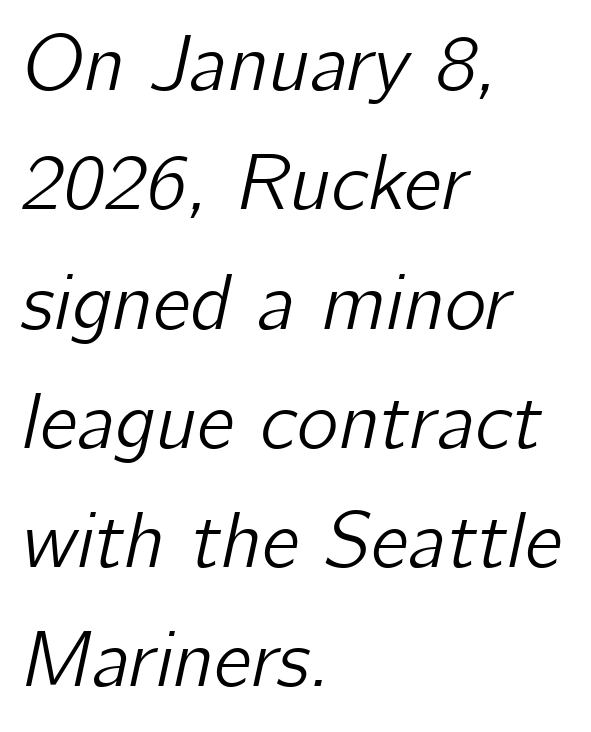
Q: Is the text italic (slanted)? A: Yes, it leans right by about 12 degrees.
Q: Is the text underlined? A: No.
Q: How is the paragraph aligned? A: Left-aligned.
Q: Is the spacing between letters normal or unusually wide? A: Normal.
Q: Is the spacing between lines tight, normal or loose? A: Normal.
Q: Width (condensed, normal, or wide)? A: Normal.
Q: Stroke contrast? A: Low.
Q: x-height? A: Medium.
Q: Monospaced? A: No.
